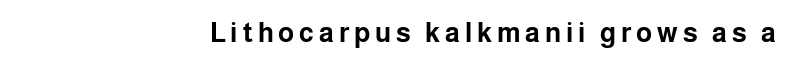
{"italic": "no", "bold": "yes", "underline": "no", "align": "right", "glyph_px": 27}
